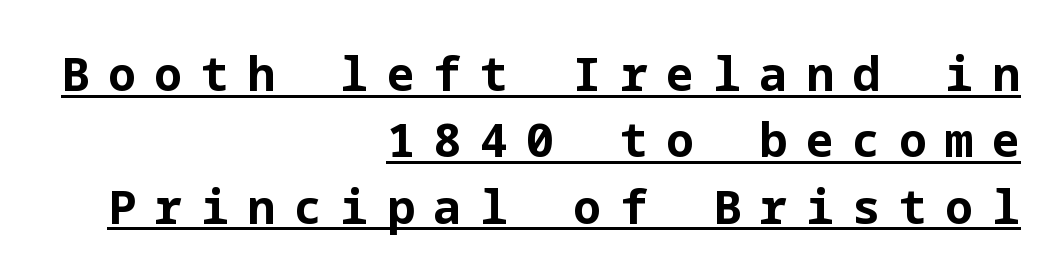
{"serif": "no", "italic": "no", "bold": "yes", "weight": "bold", "width": "normal", "stroke_contrast": "low", "x_height": "medium", "underline": "yes", "align": "right", "line_spacing": "normal", "line_spacing_ratio": 1.41, "letter_spacing": "wide", "letter_spacing_em": 0.39, "glyph_px": 47}
